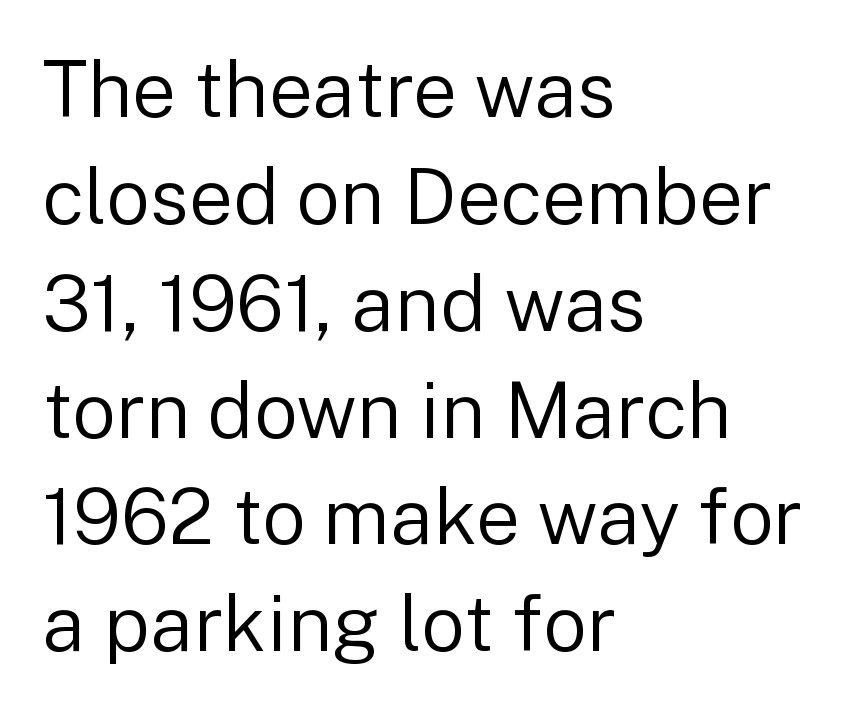
Q: Is the text bold? A: No.
Q: Is the text italic (slanted)? A: No, it is upright.
Q: Is the typeface a serif or a sans-serif typeface? A: Sans-serif.
Q: Is the text underlined? A: No.
Q: How is the paragraph aligned? A: Left-aligned.
Q: Is the spacing between letters normal or unusually wide? A: Normal.
Q: Is the spacing between lines tight, normal or loose? A: Normal.
Q: Width (condensed, normal, or wide)? A: Normal.
Q: Stroke contrast? A: Low.
Q: x-height? A: Medium.
Q: Monospaced? A: No.
